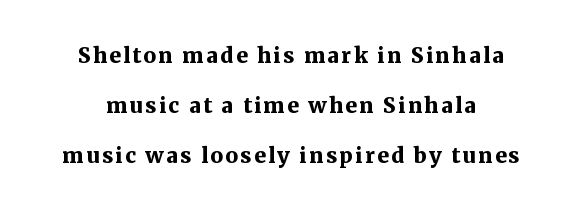
The image shows 21 px bold type, upright; set loose line spacing (2.39x), not underlined.
